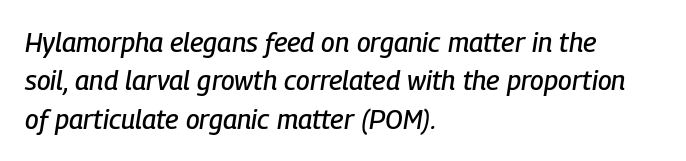
Q: Is the text italic (slanted)? A: Yes, it leans right by about 9 degrees.
Q: Is the text underlined? A: No.
Q: How is the paragraph aligned? A: Left-aligned.
Q: Is the spacing between letters normal or unusually wide? A: Normal.
Q: Is the spacing between lines tight, normal or loose? A: Normal.
